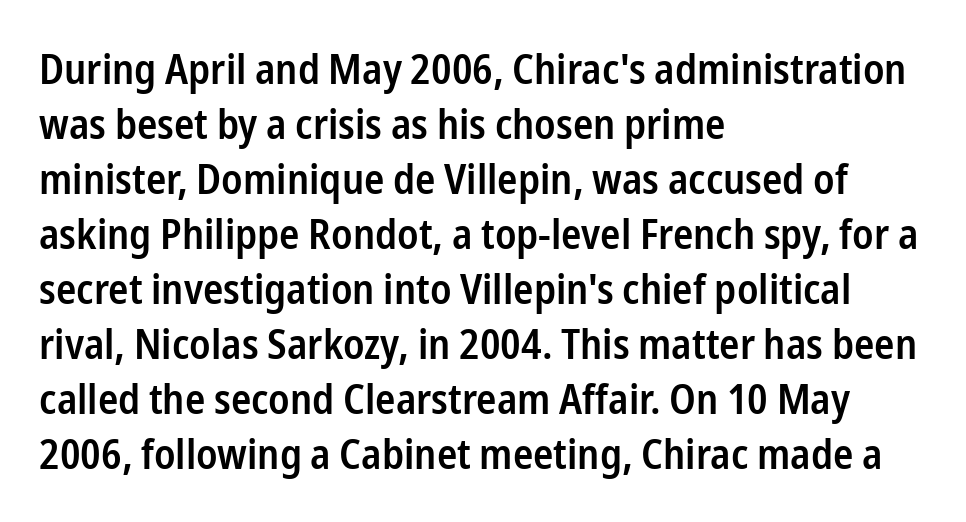
Which margin do the lines hug? The left one — the right edge is uneven. Observe the ordinary spacing: letters are neighbours, not strangers. The face used here is proportionally spaced, like ordinary book or web type. The font's upright variant was chosen for this text.
